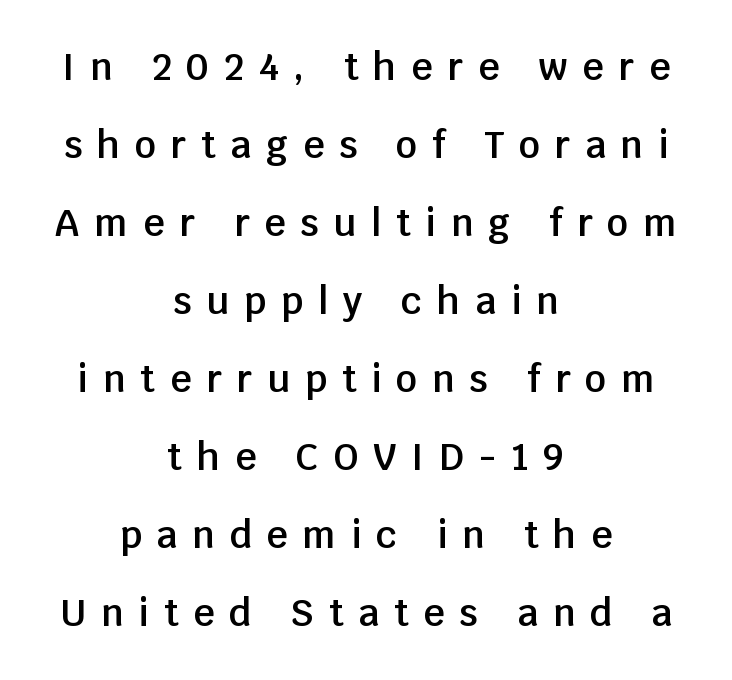
Stems and bowls a touch heavier than normal — semibold. A typesetter would call this heavily tracked-out type. You can tell it's not italic because the verticals are truly vertical. The words here are not underlined. Are there feet on the stems? There aren't — it's a sans. The block of text is sparse from top to bottom, with ample space between rows.
